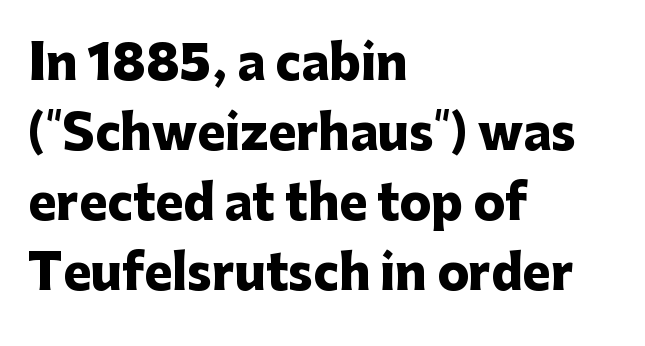
Do the letters lean? They stand straight. A normal amount of white space separates one row of letters from the next. This sample uses plain, unmodified letter spacing. Each glyph is drawn with heavy, bold strokes.
